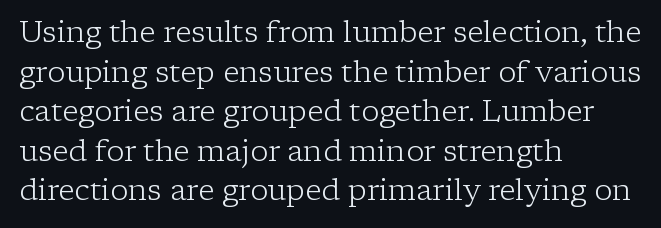
{"serif": "yes", "italic": "no", "bold": "no", "weight": "light", "width": "normal", "stroke_contrast": "low", "x_height": "medium", "monospaced": "no", "underline": "no", "align": "left", "line_spacing": "normal", "line_spacing_ratio": 1.32, "letter_spacing": "normal", "letter_spacing_em": 0.0, "glyph_px": 30}
